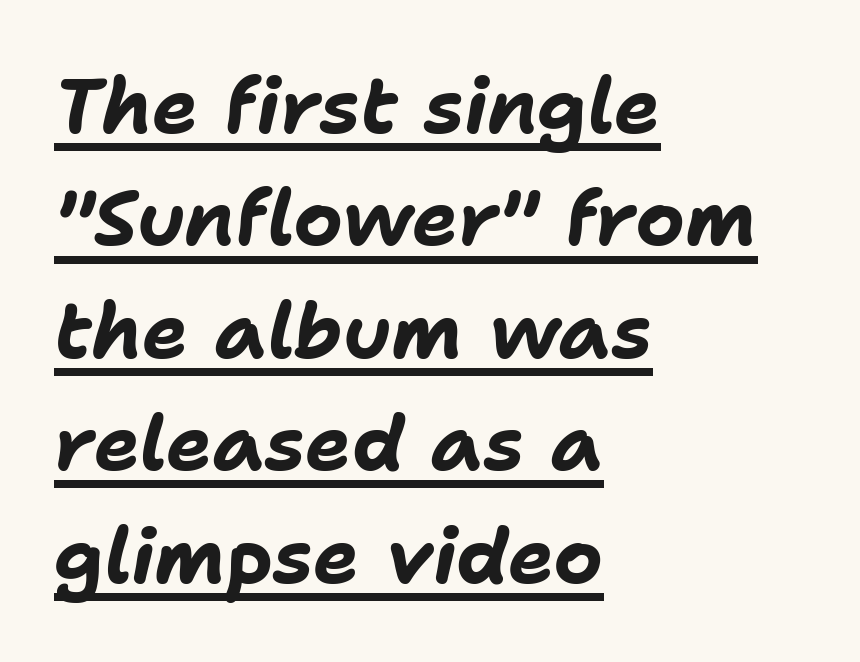
{"italic": "yes", "lean": "right", "slant_degrees": 11, "bold": "yes", "weight": "bold", "width": "normal", "stroke_contrast": "low", "x_height": "medium", "monospaced": "no", "underline": "yes", "align": "left", "line_spacing": "normal", "line_spacing_ratio": 1.46, "letter_spacing": "normal", "letter_spacing_em": 0.0, "glyph_px": 77}
